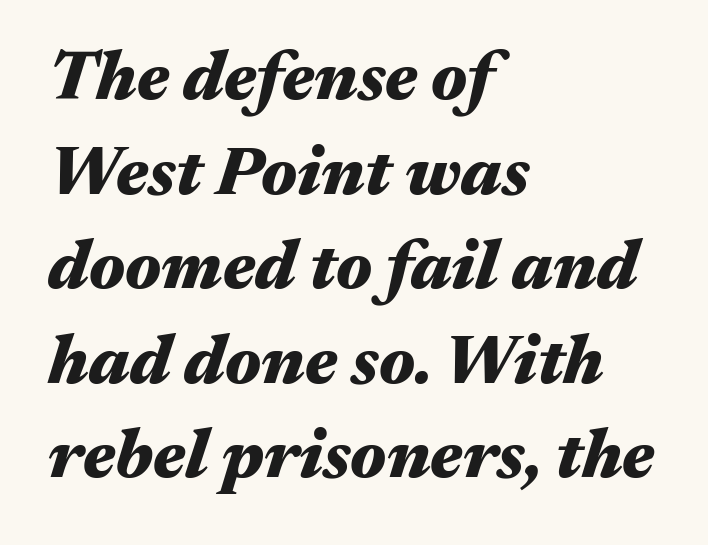
{"italic": "yes", "lean": "right", "slant_degrees": 17, "bold": "yes", "weight": "heavy", "width": "wide", "stroke_contrast": "medium", "x_height": "medium", "monospaced": "no", "underline": "no", "align": "left", "line_spacing": "normal", "line_spacing_ratio": 1.37, "letter_spacing": "normal", "letter_spacing_em": 0.0, "glyph_px": 69}
